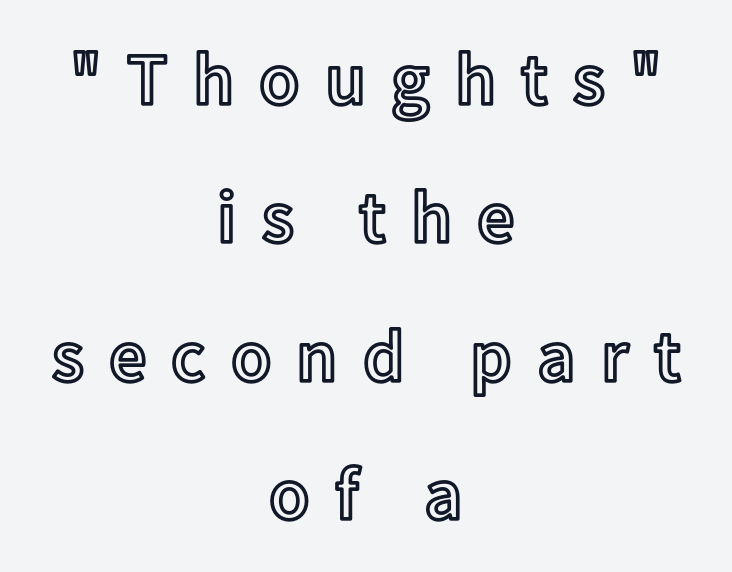
The image shows 74 px text type, upright; set centered, line spacing 1.87x, unusually wide letter spacing (+0.34 em), not underlined; a medium x-height.
